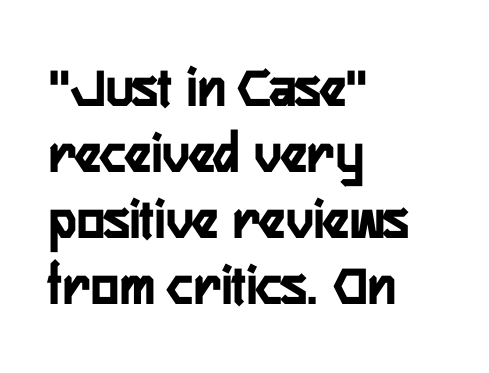
Do the letters lean? They stand straight. Very little white space separates one row of letters from the next. Quick note: underline off. This sample has the flowing, uneven cadence of proportional lettering. One-word summary of the alignment: left.
